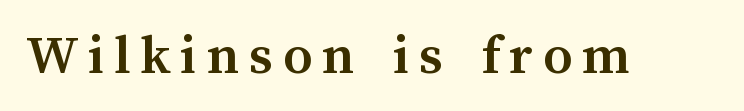
The image shows 58 px semibold type, upright; set not underlined; medium stroke contrast and a medium x-height.
